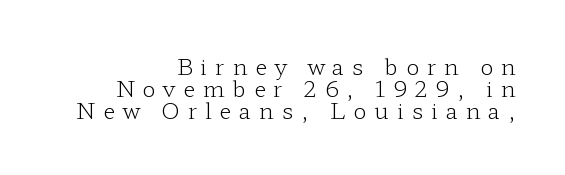
Q: Is the text bold? A: No.
Q: Is the text italic (slanted)? A: No, it is upright.
Q: Is the text underlined? A: No.
Q: How is the paragraph aligned? A: Right-aligned.
Q: Is the spacing between letters normal or unusually wide? A: Unusually wide.
Q: Is the spacing between lines tight, normal or loose? A: Tight.
